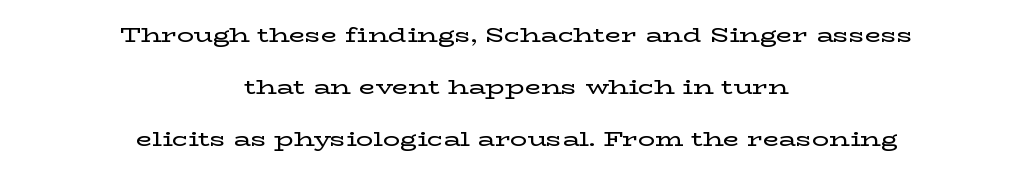
Line starts and ends both wander, symmetrically. The typography opts for an upright posture over an oblique one. The rendering uses a large line-height, opening up the rows. Letter spacing: default. The space directly below the letters is spotless.
